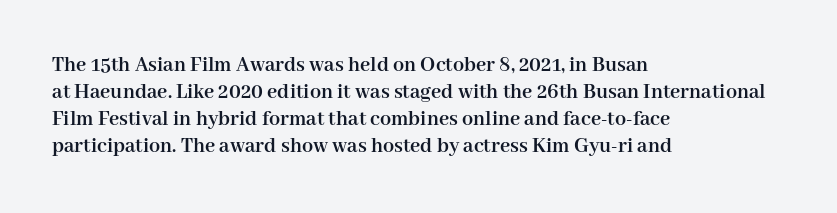
Q: Is the text bold? A: Yes.
Q: Is the text italic (slanted)? A: No, it is upright.
Q: Is the text underlined? A: No.
Q: How is the paragraph aligned? A: Left-aligned.
Q: Is the spacing between letters normal or unusually wide? A: Normal.
